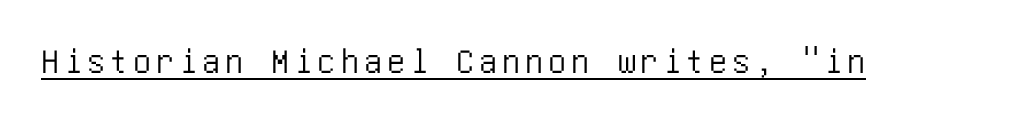
{"serif": "no", "italic": "no", "width": "condensed", "stroke_contrast": "low", "x_height": "large", "underline": "yes", "glyph_px": 36}
